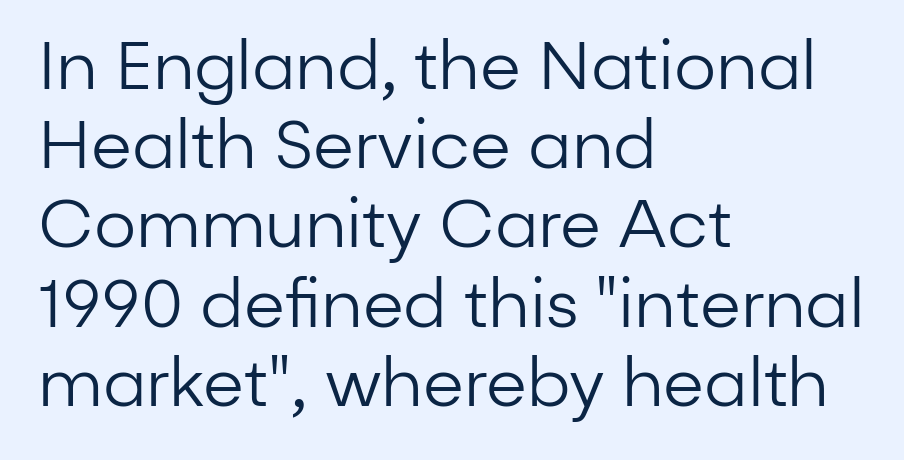
Q: Is the text bold? A: No.
Q: Is the text italic (slanted)? A: No, it is upright.
Q: Is the typeface a serif or a sans-serif typeface? A: Sans-serif.
Q: Is the text underlined? A: No.
Q: How is the paragraph aligned? A: Left-aligned.
Q: Is the spacing between letters normal or unusually wide? A: Normal.
Q: Width (condensed, normal, or wide)? A: Normal.
Q: Stroke contrast? A: Low.
Q: x-height? A: Medium.
Q: Monospaced? A: No.
